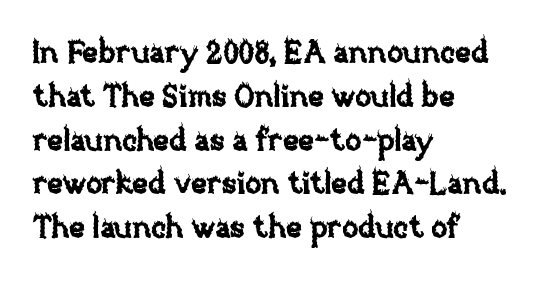
Notice how the passage keeps a crisp vertical edge on the left only. The axis of the letterforms is exactly vertical. The string is rendered with underlining switched off. The type is set solid horizontally, with unmodified tracking.
